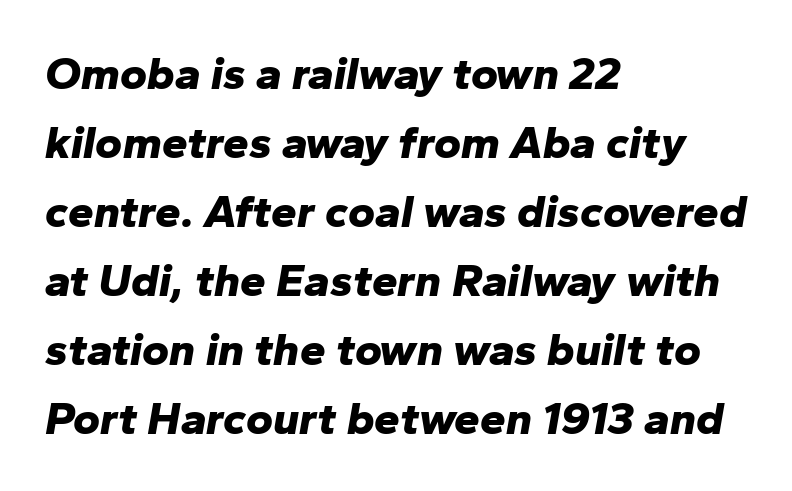
The image shows 46 px bold type, italic (leaning right); set left-aligned, normal line spacing (1.5x), normal letter spacing, not underlined; low stroke contrast and a medium x-height.
